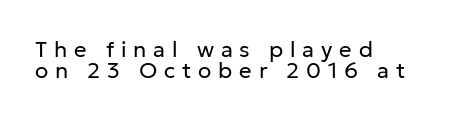
Stems here are at most as thick as an everyday book face. Rule under the text: the space is simply empty. Display-style spreading of the glyphs; the letterfit is very open. Notice how the passage keeps a crisp vertical edge on the left only.
